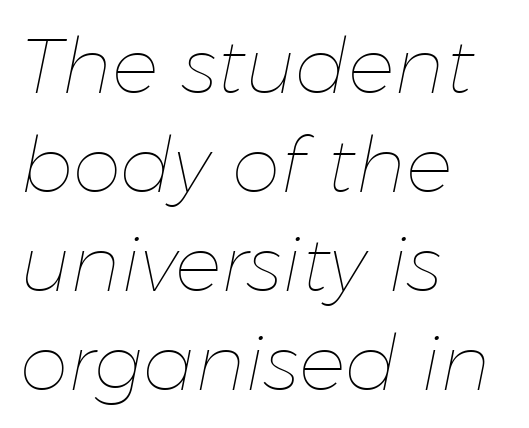
Horizontal alignment here is leftward, the default for most running prose. Notice how the stems are inclined rather than vertical — that's the hallmark of italics. Varying glyph widths throughout — classic text-font behaviour. Nobody touched the tracking dial on this one. Stem width sits at or under what a default text font uses. The lines sit at an ordinary, default distance from one another.
